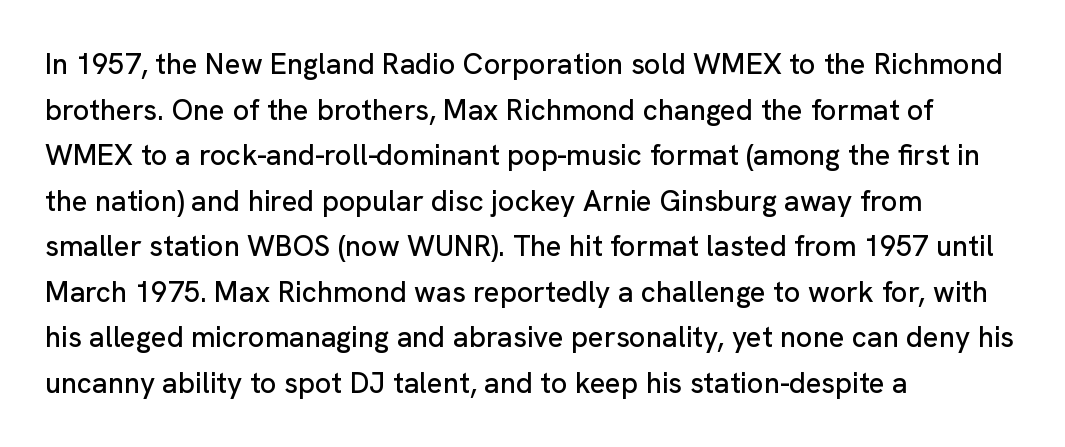
The image shows 29 px sans-serif type, upright; set left-aligned, normal line spacing (1.57x), normal letter spacing, not underlined; low stroke contrast and a medium x-height.
